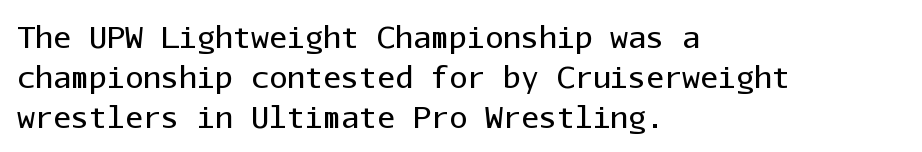
The image shows 30 px regular-weight sans-serif type, upright, monospaced; set left-aligned, normal line spacing (1.33x), normal letter spacing, not underlined; low stroke contrast and a medium x-height.
